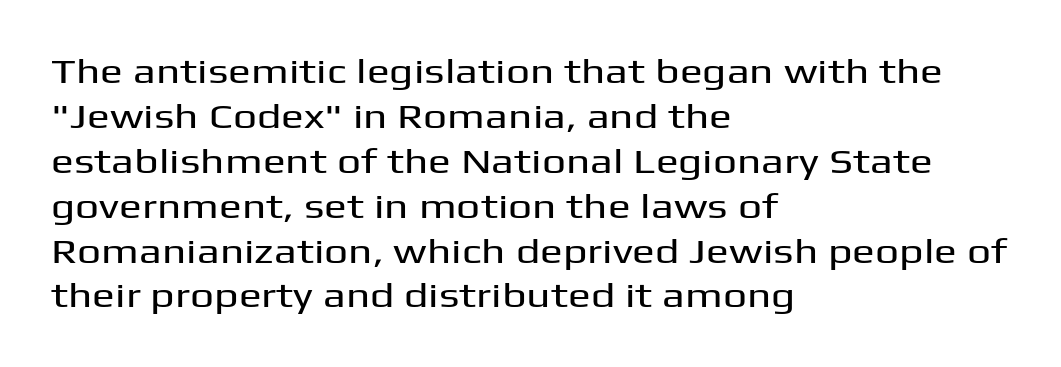
Honestly, there is no underline to notice here at all. Think of a printed novel: that variable character pitch is what you see here. The type family on display is of the sans-serif kind. Every stem runs plumb, perpendicular to the baseline.
